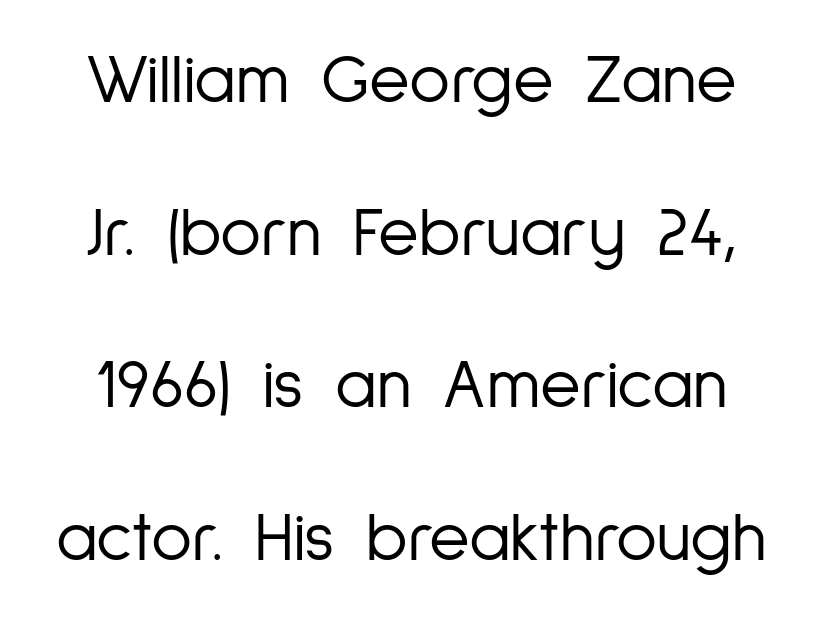
The glyphs are unaccompanied by any horizontal stroke below them. Posture: vertical. The font family rendered here belongs to the sans-serif group. Rows of type keep a wide berth in the vertical direction. Is the stroke heavy? The answer is a plain regular-or-lighter.
